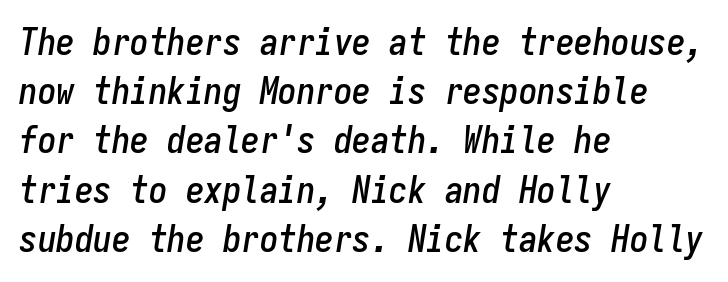
Q: Is the text italic (slanted)? A: Yes, it leans right by about 9 degrees.
Q: Is the text underlined? A: No.
Q: How is the paragraph aligned? A: Left-aligned.
Q: Is the spacing between letters normal or unusually wide? A: Normal.
Q: Is the spacing between lines tight, normal or loose? A: Normal.
Q: Width (condensed, normal, or wide)? A: Condensed.
Q: Stroke contrast? A: Low.
Q: x-height? A: Medium.
Q: Monospaced? A: Yes.
